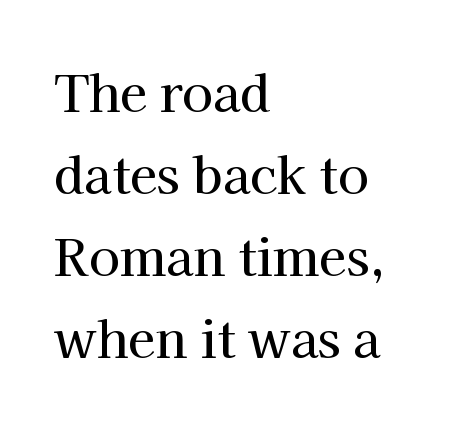
The image shows 50 px serif type, upright; set left-aligned, normal line spacing (1.64x), normal letter spacing, not underlined; high stroke contrast and a medium x-height.
